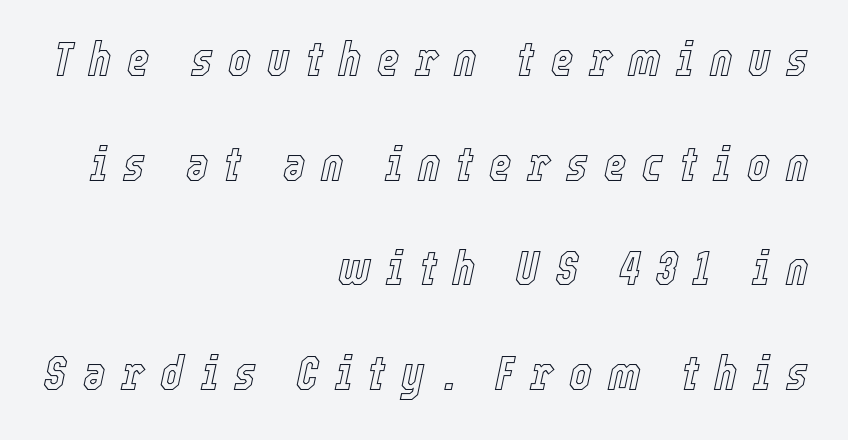
{"italic": "yes", "lean": "right", "slant_degrees": 12, "width": "condensed", "x_height": "medium", "monospaced": "no", "underline": "no", "align": "right", "line_spacing": "loose", "line_spacing_ratio": 2.18, "letter_spacing": "wide", "letter_spacing_em": 0.33, "glyph_px": 48}
